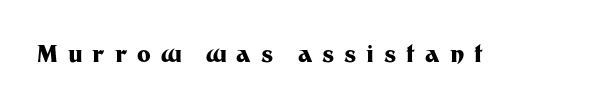
The image shows 23 px bold type, upright; set unusually wide letter spacing (+0.44 em), not underlined.
